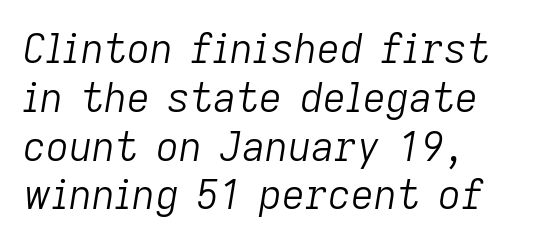
Any mark beneath the type? The region is blank. There is no visible air inserted between adjacent glyphs. A quiet, ordinary-to-light weight characterises the typeface. The typography opts for an oblique posture over an upright one.
